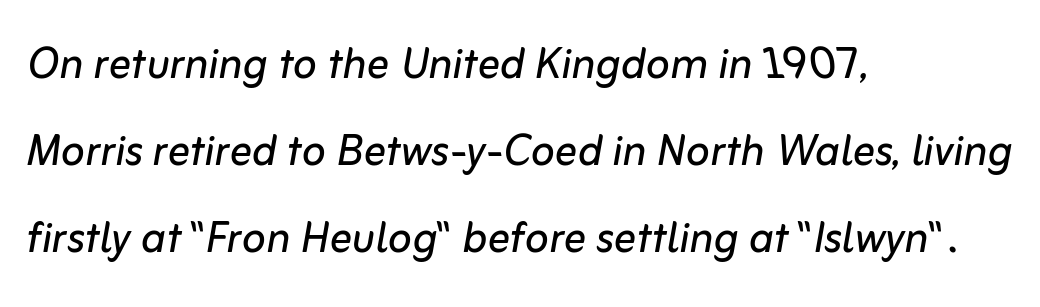
Q: Is the text bold? A: No.
Q: Is the text italic (slanted)? A: Yes, it leans right by about 10 degrees.
Q: Is the text underlined? A: No.
Q: How is the paragraph aligned? A: Left-aligned.
Q: Is the spacing between letters normal or unusually wide? A: Normal.
Q: Is the spacing between lines tight, normal or loose? A: Normal.
Q: Width (condensed, normal, or wide)? A: Normal.
Q: Stroke contrast? A: Low.
Q: x-height? A: Medium.
Q: Monospaced? A: No.
